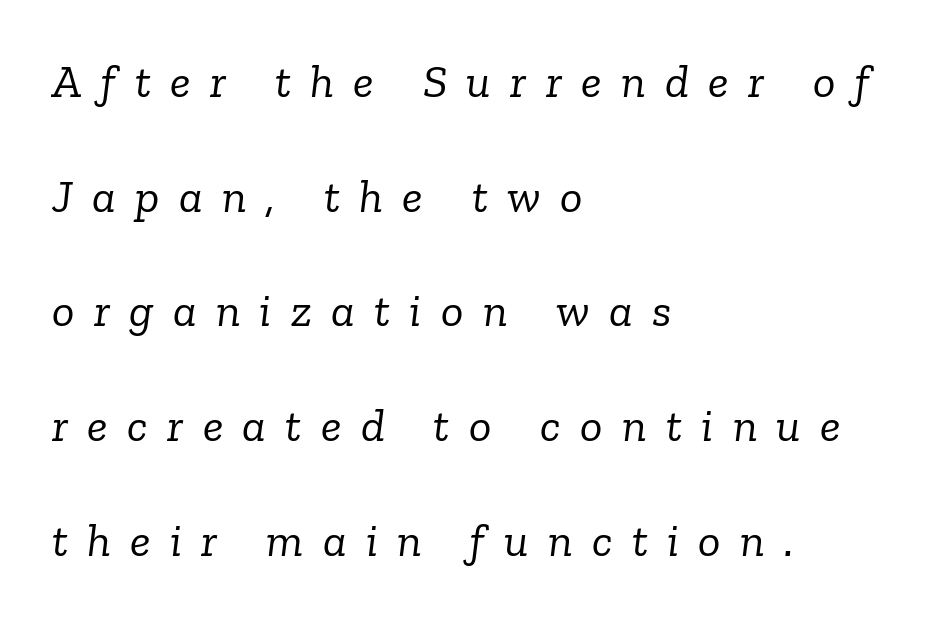
{"serif": "yes", "italic": "yes", "lean": "right", "slant_degrees": 6, "bold": "no", "weight": "light", "width": "normal", "stroke_contrast": "low", "x_height": "medium", "monospaced": "no", "underline": "no", "align": "left", "line_spacing": "loose", "line_spacing_ratio": 2.44, "letter_spacing": "wide", "letter_spacing_em": 0.41, "glyph_px": 47}
